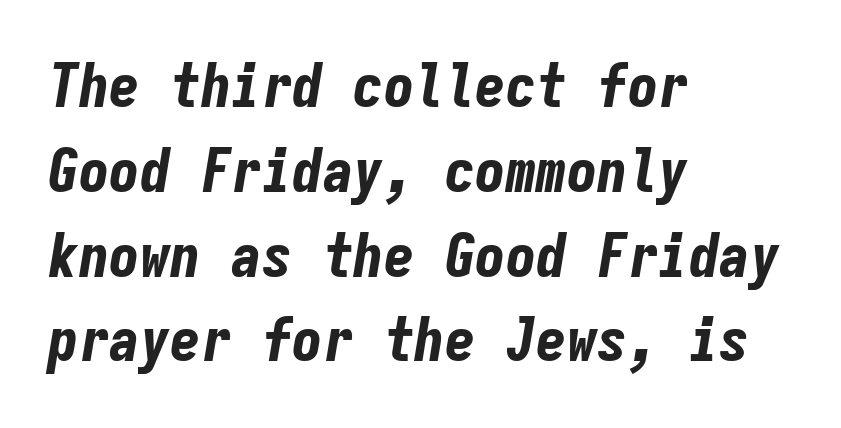
The image shows 61 px bold, condensed type, italic (leaning right), monospaced; set left-aligned, normal line spacing (1.39x), normal letter spacing, not underlined; low stroke contrast and a medium x-height.
